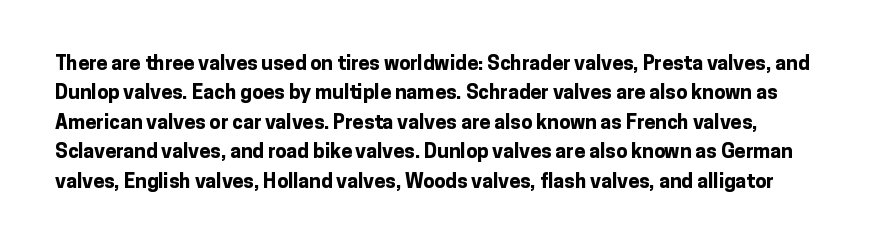
Q: Is the text bold? A: Yes.
Q: Is the text italic (slanted)? A: No, it is upright.
Q: Is the text underlined? A: No.
Q: Is the spacing between letters normal or unusually wide? A: Normal.
Q: Is the spacing between lines tight, normal or loose? A: Normal.
